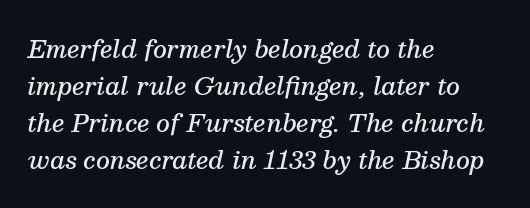
In terms of leading, this rendering sits right in the middle. A classic flush-left, rag-right setting is used for this passage. Check under the words: just untouched page. Every letter is mildly thick-stroked: semibold rather than bold. It's the slanting kind of type. The line texture is even and compact thanks to regular tracking.
